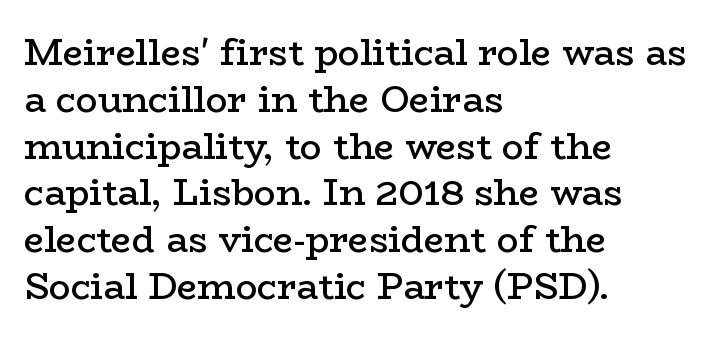
Q: Is the text bold? A: Semi-bold.
Q: Is the text italic (slanted)? A: No, it is upright.
Q: Is the typeface a serif or a sans-serif typeface? A: Serif.
Q: Is the text underlined? A: No.
Q: How is the paragraph aligned? A: Left-aligned.
Q: Is the spacing between letters normal or unusually wide? A: Normal.
Q: Is the spacing between lines tight, normal or loose? A: Normal.
Q: Width (condensed, normal, or wide)? A: Wide.
Q: Stroke contrast? A: Low.
Q: x-height? A: Medium.
Q: Monospaced? A: No.
